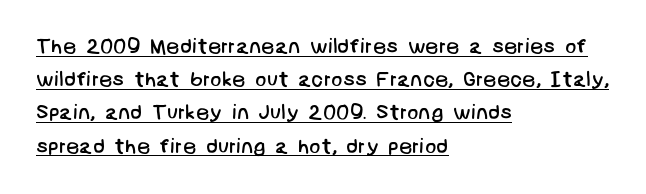
The image shows 21 px text type; set left-aligned, normal line spacing (1.58x), normal letter spacing, underlined.
